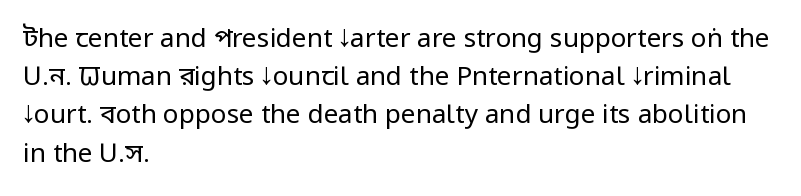
The image shows 26 px text type, upright; set left-aligned, normal line spacing (1.47x), normal letter spacing, not underlined.
